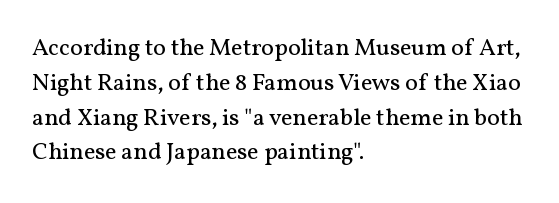
{"italic": "no", "bold": "no", "underline": "no", "align": "left", "line_spacing": "normal", "line_spacing_ratio": 1.45, "letter_spacing": "normal", "letter_spacing_em": 0.0, "glyph_px": 24}
